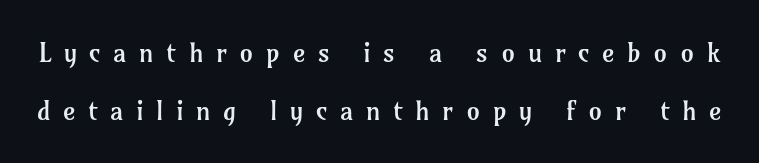
{"italic": "no", "bold": "no", "underline": "no", "line_spacing": "loose", "line_spacing_ratio": 2.13, "letter_spacing": "wide", "letter_spacing_em": 0.46, "glyph_px": 27}
